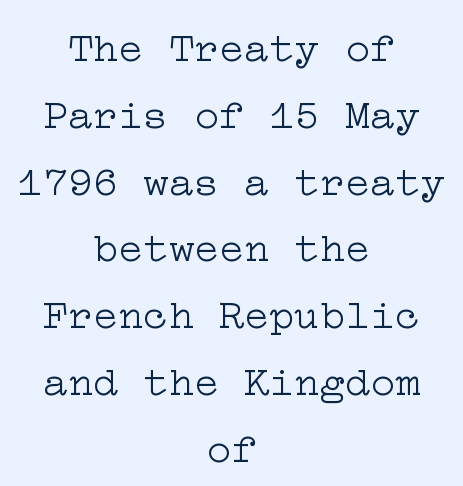
The image shows 42 px light, wide serif type, upright; set centered, normal line spacing (1.59x), normal letter spacing, not underlined; low stroke contrast and a medium x-height.
